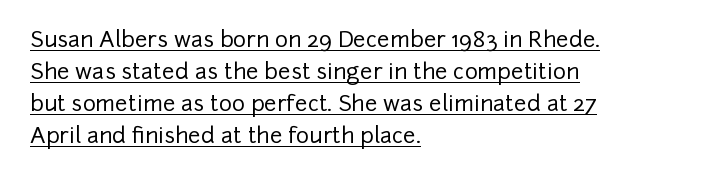
Horizontal alignment here is leftward, the default for most running prose. Regarding leading, the lines here are spaced in the standard way. The face used here is rendered with its standard letterfit. The words here are underlined. The lettering holds an erect, upright posture throughout.
